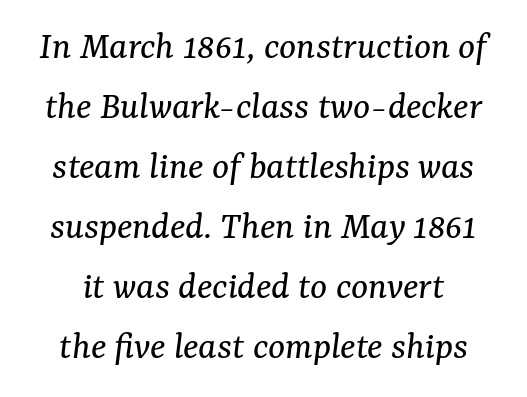
The image shows 40 px regular-weight serif type, italic (leaning right); set normal line spacing (1.5x), normal letter spacing, not underlined; medium stroke contrast and a medium x-height.
